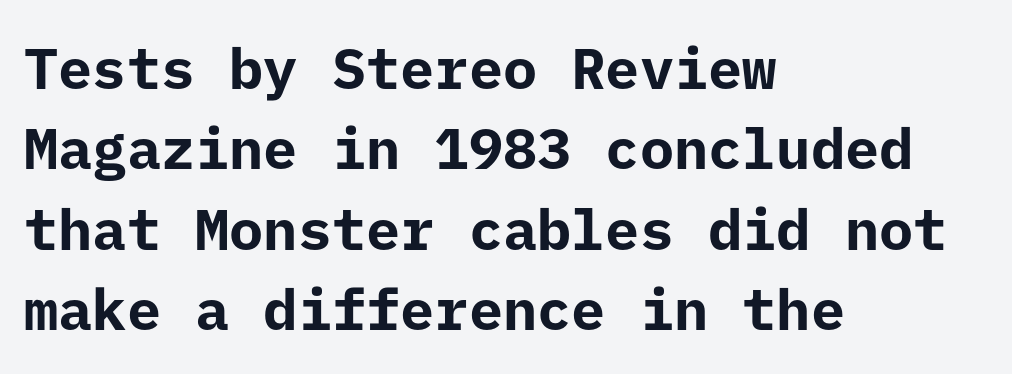
Typesetter's note: full bold, strokes at maximum text heaviness. How would I describe the line gaps? Plain and ordinary. Here the glyphs are tracked normally, forming tight word shapes. This is the regular roman posture of the typeface. The letters carry no serifs — their stems end cleanly without finishing strokes.
